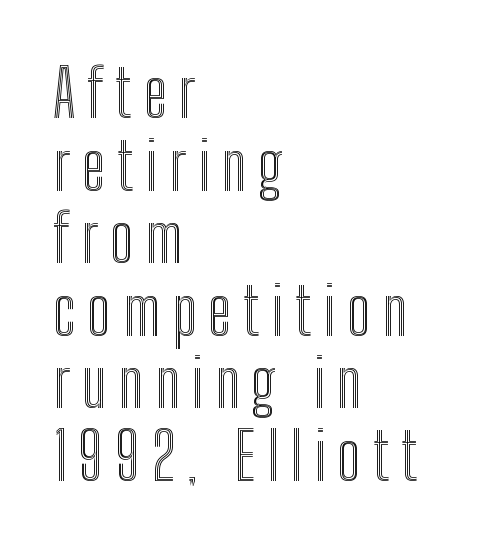
This sample has the flowing, uneven cadence of proportional lettering. A student would call this left alignment; a typographer would say flush left, rag right. The letters stand straight up with perfectly vertical stems. In terms of leading, this rendering errs on the cramped side. Clear beneath every line of the passage.
